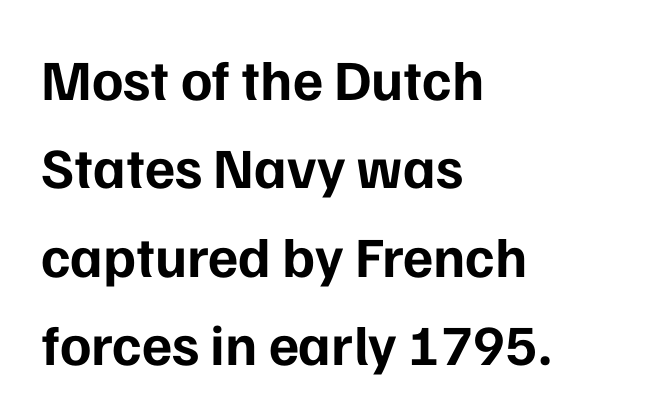
{"serif": "no", "italic": "no", "bold": "yes", "weight": "bold", "width": "normal", "stroke_contrast": "low", "x_height": "medium", "monospaced": "no", "underline": "no", "align": "left", "line_spacing": "normal", "line_spacing_ratio": 1.55, "letter_spacing": "normal", "letter_spacing_em": 0.0, "glyph_px": 57}
